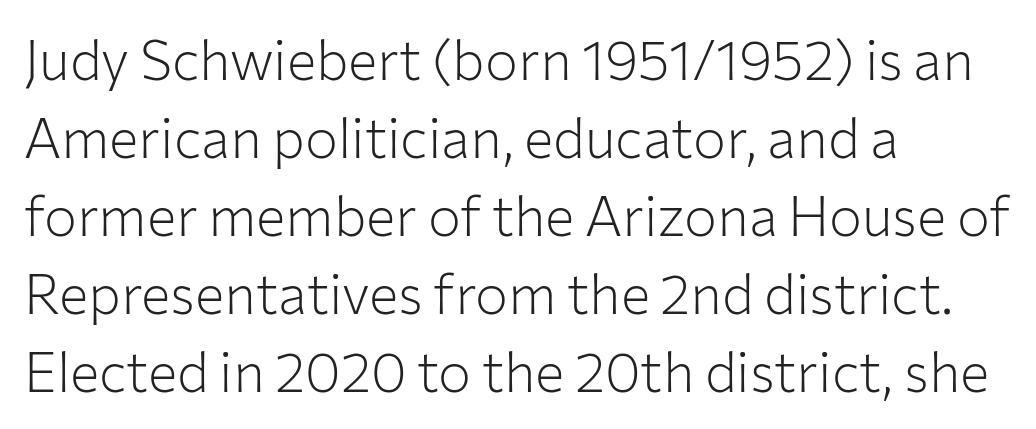
Q: Is the text bold? A: No.
Q: Is the text italic (slanted)? A: No, it is upright.
Q: Is the typeface a serif or a sans-serif typeface? A: Sans-serif.
Q: Is the text underlined? A: No.
Q: How is the paragraph aligned? A: Left-aligned.
Q: Is the spacing between letters normal or unusually wide? A: Normal.
Q: Is the spacing between lines tight, normal or loose? A: Normal.
Q: Width (condensed, normal, or wide)? A: Normal.
Q: Stroke contrast? A: Low.
Q: x-height? A: Medium.
Q: Monospaced? A: No.
